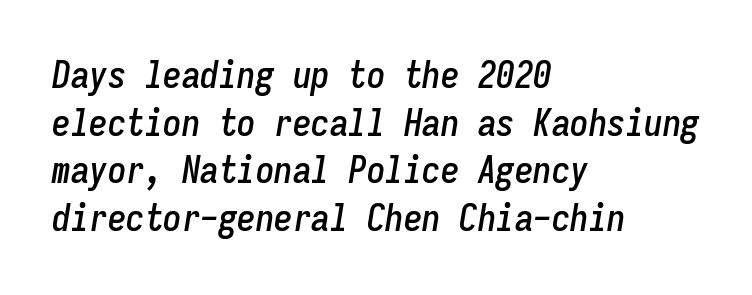
Q: Is the text italic (slanted)? A: Yes, it leans right by about 9 degrees.
Q: Is the text underlined? A: No.
Q: How is the paragraph aligned? A: Left-aligned.
Q: Is the spacing between letters normal or unusually wide? A: Normal.
Q: Is the spacing between lines tight, normal or loose? A: Normal.
Q: Width (condensed, normal, or wide)? A: Condensed.
Q: Stroke contrast? A: Low.
Q: x-height? A: Medium.
Q: Monospaced? A: Yes.
